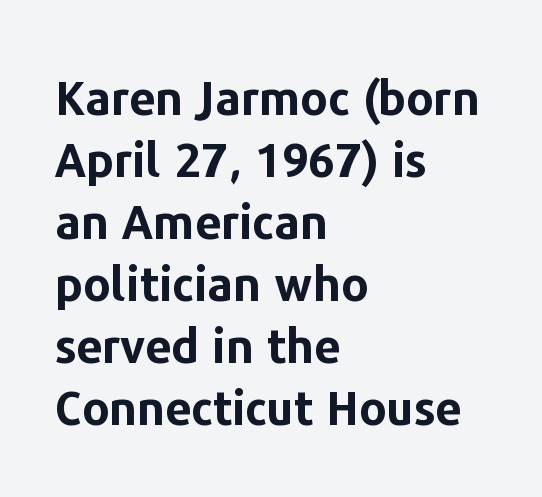
Reading down the block, your eye returns to a fixed left position each line. This is heavy type, rendered in bold. Descender tails drop into unmarked territory. Successive baselines arrive at the customary interval.
